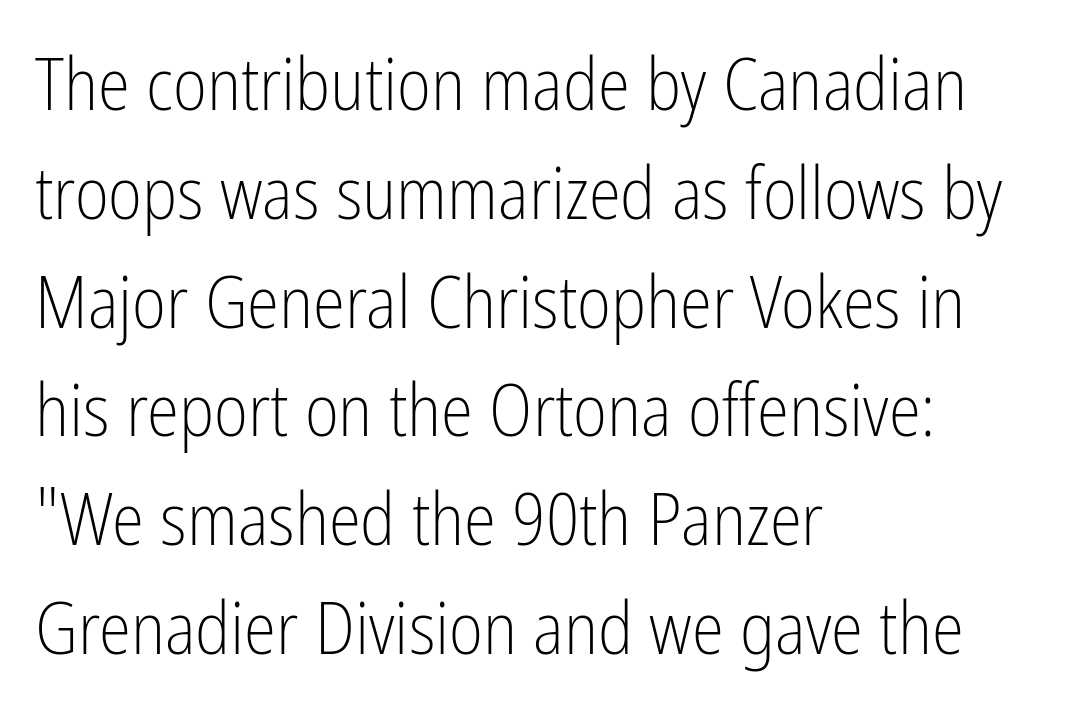
{"serif": "no", "italic": "no", "bold": "no", "weight": "light", "width": "condensed", "stroke_contrast": "low", "x_height": "medium", "monospaced": "no", "underline": "no", "align": "left", "line_spacing": "normal", "line_spacing_ratio": 1.49, "letter_spacing": "normal", "letter_spacing_em": 0.0, "glyph_px": 73}
